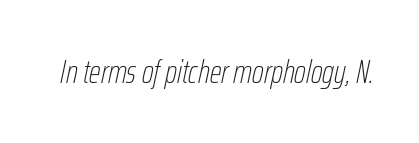
{"italic": "yes", "lean": "right", "slant_degrees": 12, "bold": "no", "weight": "thin", "width": "condensed", "stroke_contrast": "low", "x_height": "medium", "monospaced": "no", "underline": "no", "letter_spacing": "normal", "letter_spacing_em": 0.0, "glyph_px": 33}
